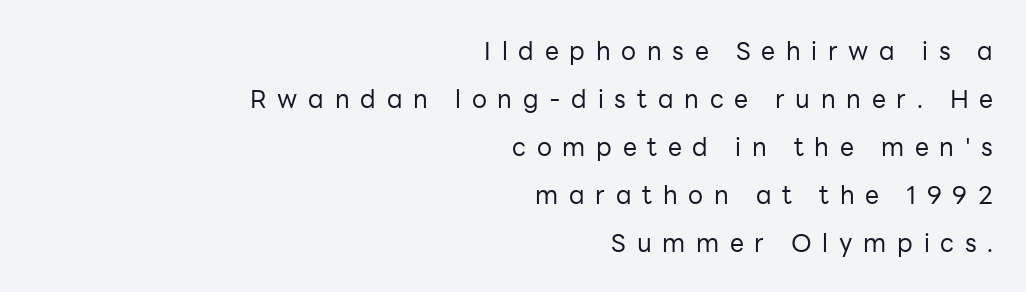
The image shows 25 px text type, upright; set right-aligned, loose line spacing (1.92x), unusually wide letter spacing (+0.43 em), not underlined.
